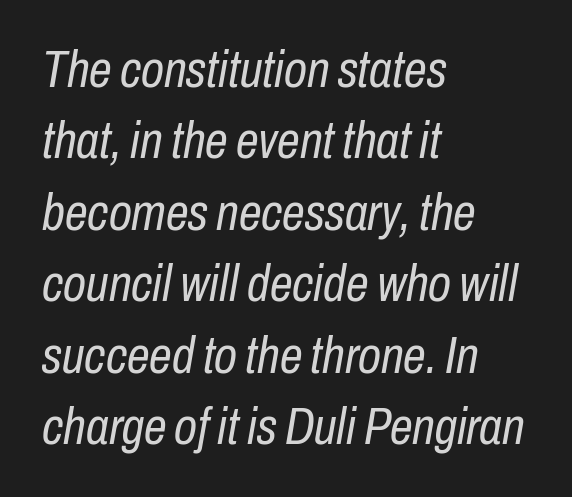
Is this a fixed-width face? No — the glyphs have proportional, varying widths. Summary of vertical rhythm: regular, with standard interline spacing. Beneath every word, the page is bare. Compared with a centered layout, this one pins lines to the left instead.
